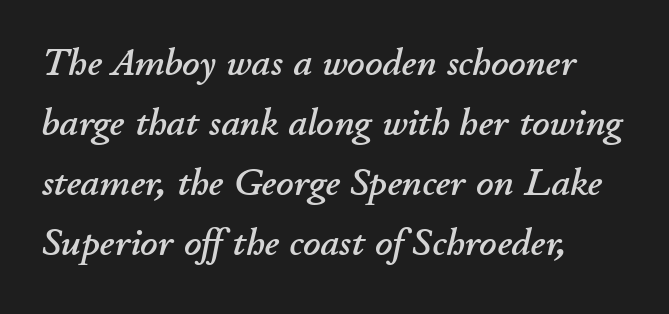
The image shows 38 px text type, italic (leaning right); set left-aligned, normal line spacing (1.58x), normal letter spacing, not underlined; low stroke contrast and a small x-height.
